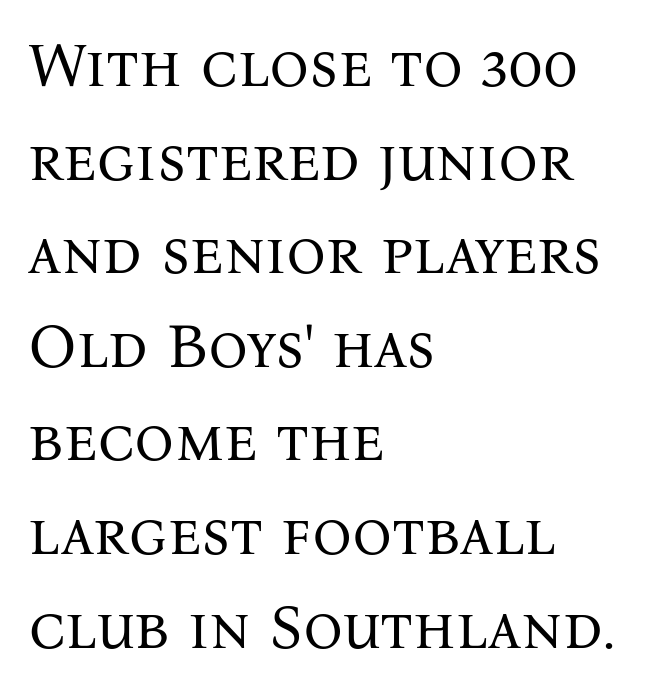
Q: Is the text bold? A: No.
Q: Is the text italic (slanted)? A: No, it is upright.
Q: Is the typeface a serif or a sans-serif typeface? A: Serif.
Q: Is the text underlined? A: No.
Q: How is the paragraph aligned? A: Left-aligned.
Q: Is the spacing between letters normal or unusually wide? A: Normal.
Q: Is the spacing between lines tight, normal or loose? A: Normal.
Q: Width (condensed, normal, or wide)? A: Normal.
Q: Stroke contrast? A: Medium.
Q: x-height? A: Medium.
Q: Monospaced? A: No.
